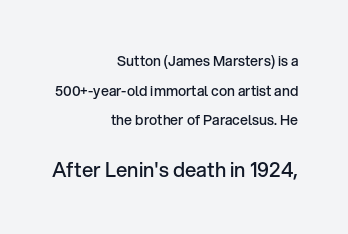
In terms of leading, this rendering errs on the spacious side. Casual observation: everything's shoved over to the right. No italicization has been applied; the sample stays upright. Its strokes are somewhat broadened, the hallmark of semibold type. Observe the ordinary spacing: letters are neighbours, not strangers.
